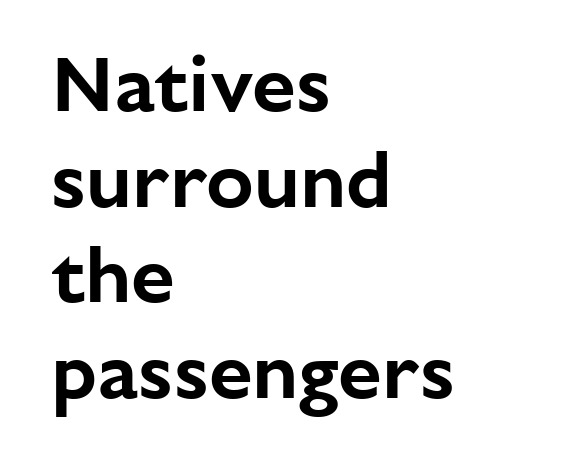
Has an underline been added? It has not. The type sits square on the baseline with zero lean. These lines are rendered in a variable-pitch font. Look at the tracking — it's just the regular setting, nothing added. Teacher's note: observe the even left margin — that is flush-left alignment.
